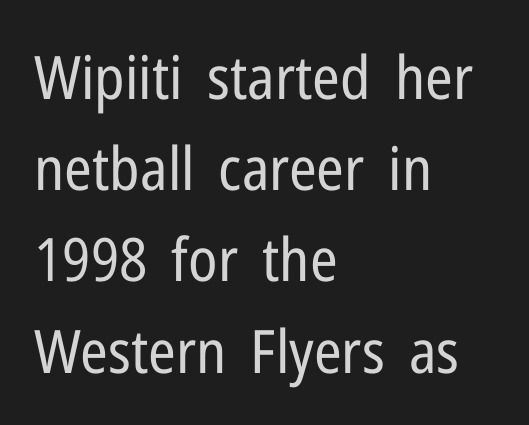
Q: Is the text bold? A: No.
Q: Is the text italic (slanted)? A: No, it is upright.
Q: Is the typeface a serif or a sans-serif typeface? A: Sans-serif.
Q: Is the text underlined? A: No.
Q: How is the paragraph aligned? A: Left-aligned.
Q: Is the spacing between letters normal or unusually wide? A: Normal.
Q: Is the spacing between lines tight, normal or loose? A: Normal.
Q: Width (condensed, normal, or wide)? A: Condensed.
Q: Stroke contrast? A: Low.
Q: x-height? A: Medium.
Q: Monospaced? A: No.
